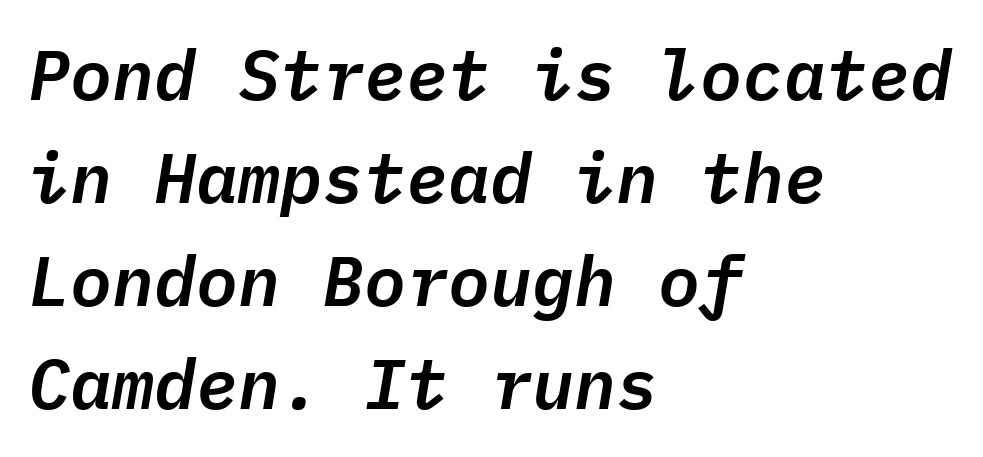
The image shows 70 px text type, italic (leaning right), monospaced; set left-aligned, normal line spacing (1.47x), normal letter spacing, not underlined; low stroke contrast and a medium x-height.
